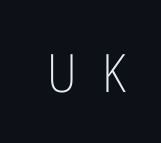
Q: Is the text bold? A: No.
Q: Is the text italic (slanted)? A: No, it is upright.
Q: Is the typeface a serif or a sans-serif typeface? A: Sans-serif.
Q: Is the text underlined? A: No.
Q: Is the spacing between letters normal or unusually wide? A: Unusually wide.
Q: Width (condensed, normal, or wide)? A: Condensed.
Q: Stroke contrast? A: Low.
Q: x-height? A: Medium.
Q: Monospaced? A: No.
